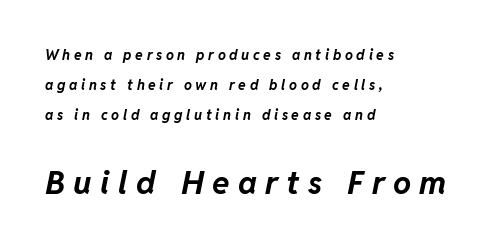
Looking at the ascenders, they clearly lean. The rendering anchors every line to the left-hand side. I'd describe the lettering as bold — thick and assertive. Compared with typical body copy, the letter spacing here is much looser. Vertically, the passage feels expansive, rows floating well apart. Underline: absent.
